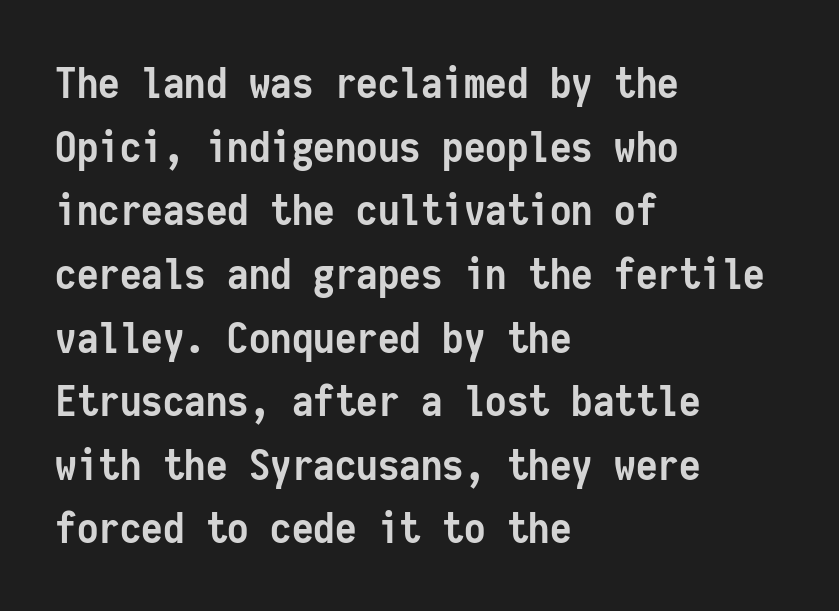
The image shows 43 px semibold, condensed sans-serif type, upright, monospaced; set left-aligned, normal line spacing (1.48x), normal letter spacing, not underlined; low stroke contrast and a medium x-height.
